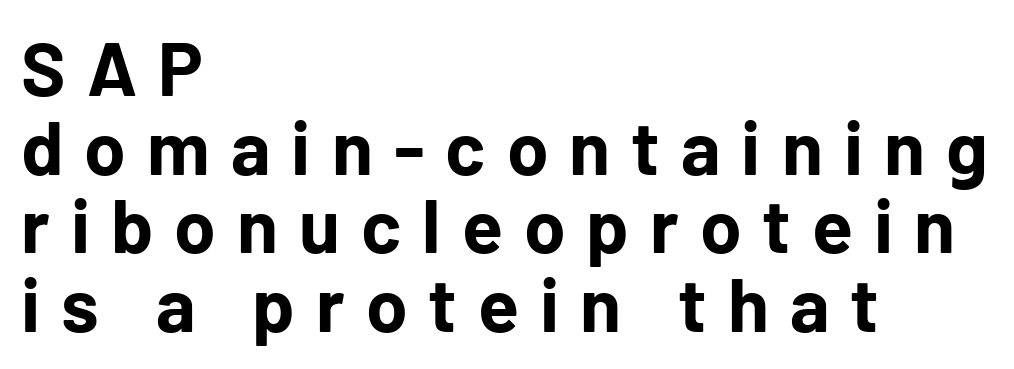
Q: Is the text bold? A: Yes.
Q: Is the text italic (slanted)? A: No, it is upright.
Q: Is the typeface a serif or a sans-serif typeface? A: Sans-serif.
Q: Is the text underlined? A: No.
Q: How is the paragraph aligned? A: Left-aligned.
Q: Is the spacing between letters normal or unusually wide? A: Unusually wide.
Q: Is the spacing between lines tight, normal or loose? A: Tight.
Q: Width (condensed, normal, or wide)? A: Normal.
Q: Stroke contrast? A: Low.
Q: x-height? A: Medium.
Q: Monospaced? A: No.
